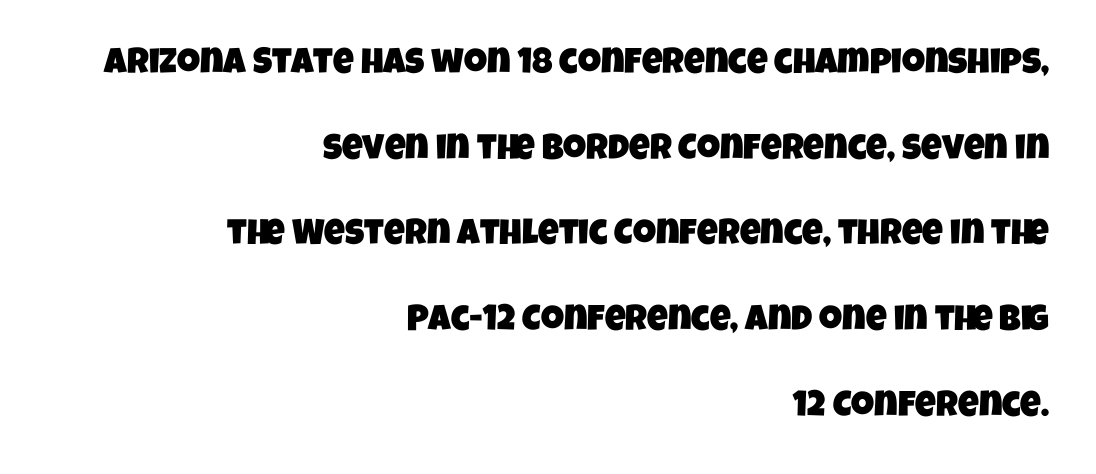
Right-aligned paragraph, ragged on the left. Compared with typical body copy, the letter spacing here is the same. Is there much room between lines? Yes — plenty of vertical air separates them. Varying glyph widths throughout — classic text-font behaviour.
